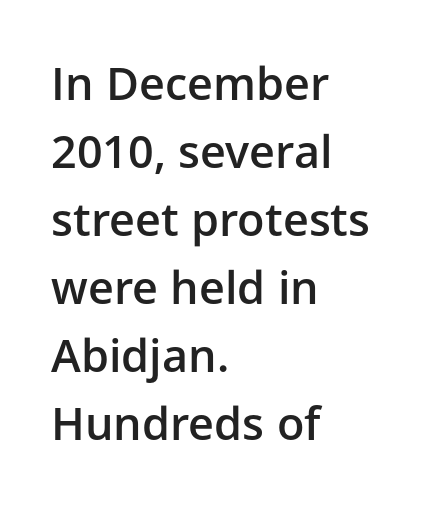
{"serif": "no", "italic": "no", "bold": "semi", "weight": "semibold", "width": "normal", "stroke_contrast": "low", "x_height": "medium", "monospaced": "no", "underline": "no", "align": "left", "line_spacing": "normal", "line_spacing_ratio": 1.51, "letter_spacing": "normal", "letter_spacing_em": 0.0, "glyph_px": 45}
